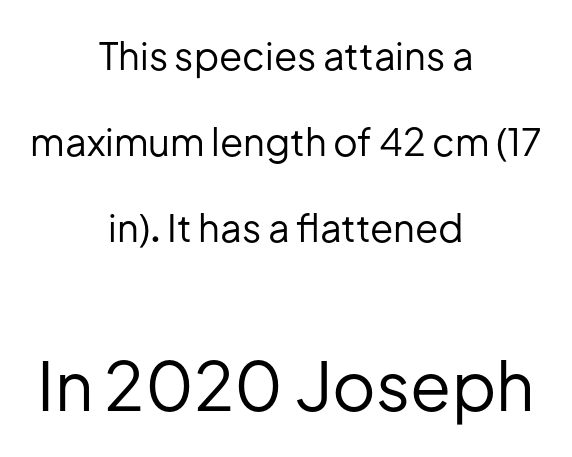
A student would call this center alignment; a typographer would say set centered. Is the lower block the larger one? Yes — the lower block carries the bigger type. This rendering features lettering with no underline. Looks like regular typesetting: each glyph gets only the width it needs.
